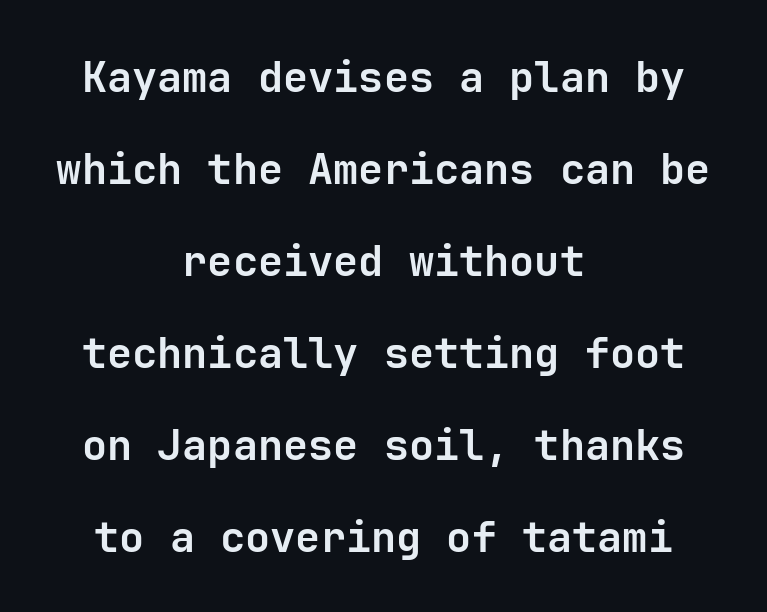
A bare baseline throughout the passage. Heavy-handed strokes throughout: this text is bold. The line texture is even and compact thanks to regular tracking. Horizontally, the lines are justified to the midpoint only.
